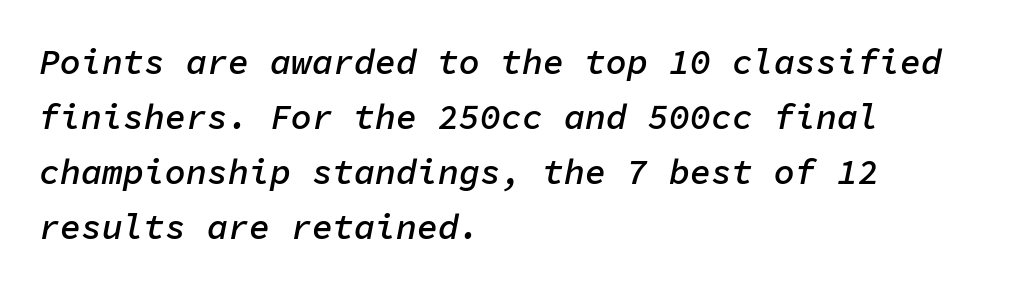
{"italic": "yes", "lean": "right", "slant_degrees": 11, "bold": "semi", "weight": "semibold", "width": "normal", "stroke_contrast": "low", "x_height": "medium", "monospaced": "yes", "underline": "no", "align": "left", "line_spacing": "normal", "line_spacing_ratio": 1.57, "letter_spacing": "normal", "letter_spacing_em": 0.0, "glyph_px": 35}
